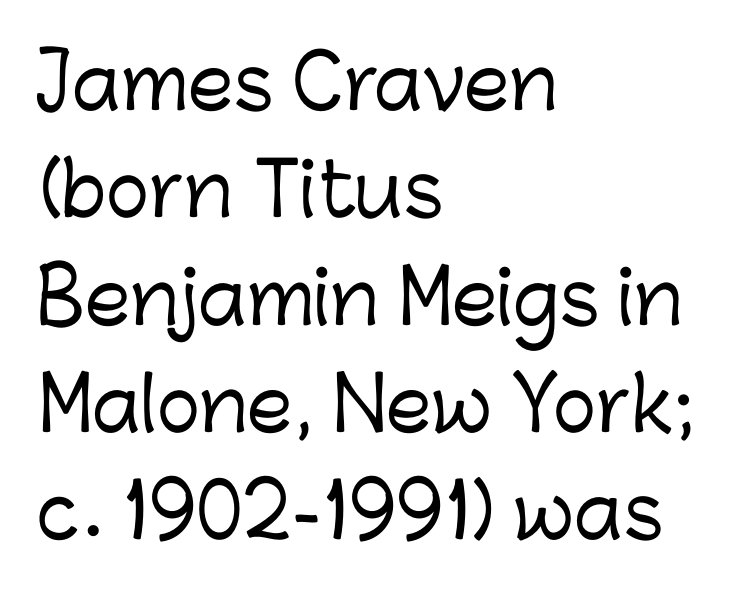
{"serif": "no", "italic": "no", "width": "normal", "stroke_contrast": "low", "x_height": "medium", "monospaced": "no", "underline": "no", "align": "left", "line_spacing": "normal", "line_spacing_ratio": 1.47, "letter_spacing": "normal", "letter_spacing_em": 0.0, "glyph_px": 73}
